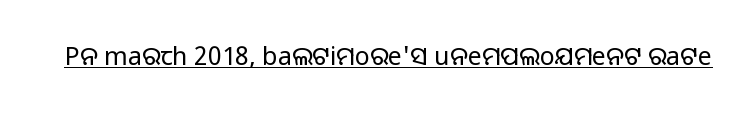
{"italic": "no", "bold": "no", "underline": "yes", "letter_spacing": "normal", "letter_spacing_em": 0.0, "glyph_px": 25}
